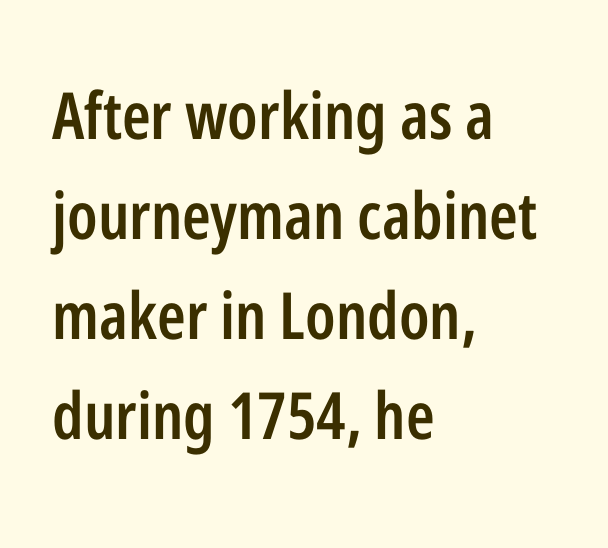
This sample has the flowing, uneven cadence of proportional lettering. The line-height multiplier appears to be the usual default. Every row of glyphs begins at an identical x-position on the left. Type style note: lacks serifs. Weight: semibold (demi). The zone under the glyphs is completely vacant.
